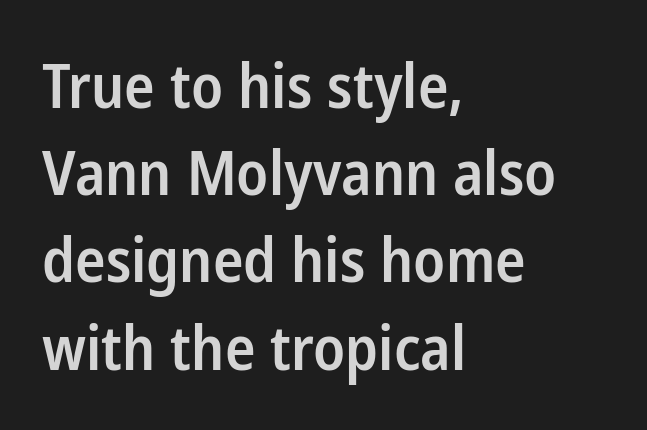
{"serif": "no", "italic": "no", "bold": "semi", "weight": "semibold", "width": "condensed", "stroke_contrast": "low", "x_height": "medium", "monospaced": "no", "underline": "no", "align": "left", "line_spacing": "normal", "line_spacing_ratio": 1.43, "letter_spacing": "normal", "letter_spacing_em": 0.0, "glyph_px": 61}
